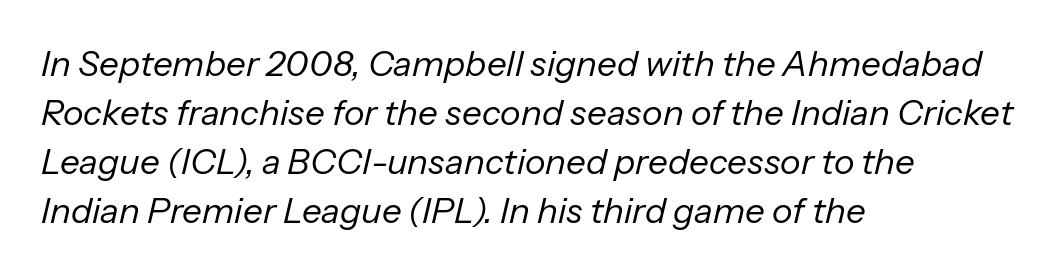
{"italic": "yes", "lean": "right", "slant_degrees": 13, "bold": "no", "weight": "regular", "width": "normal", "stroke_contrast": "low", "x_height": "medium", "monospaced": "no", "underline": "no", "align": "left", "line_spacing": "normal", "line_spacing_ratio": 1.4, "letter_spacing": "normal", "letter_spacing_em": 0.0, "glyph_px": 35}
